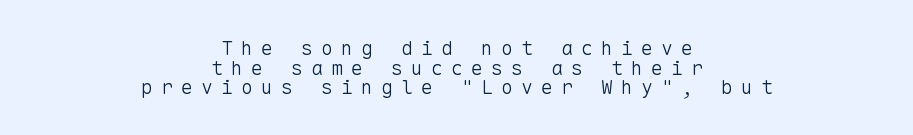
{"italic": "no", "bold": "no", "underline": "no", "align": "center", "line_spacing": "tight", "line_spacing_ratio": 0.98, "letter_spacing": "wide", "letter_spacing_em": 0.4, "glyph_px": 20}
